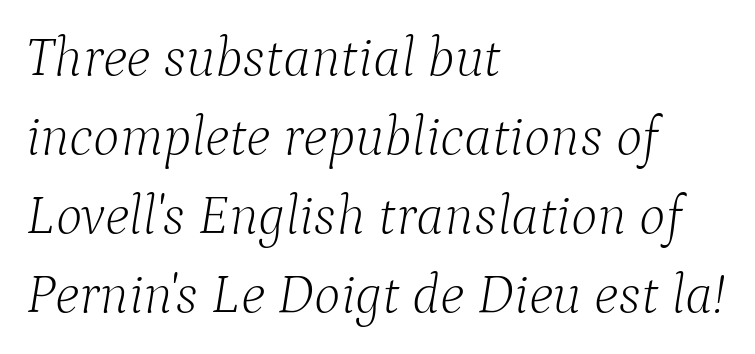
The image shows 56 px light serif type, italic (leaning right); set left-aligned, normal line spacing (1.41x), normal letter spacing, not underlined; low stroke contrast and a medium x-height.
